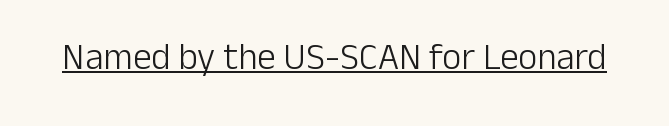
The passage shown is typed in a proportional face where columns would drift. Inter-character spacing is left at the font's built-in metrics. I'd call this a sans setting — the letters go barefoot. The letterforms sit at book weight or below. The letters stand straight up with perfectly vertical stems.
